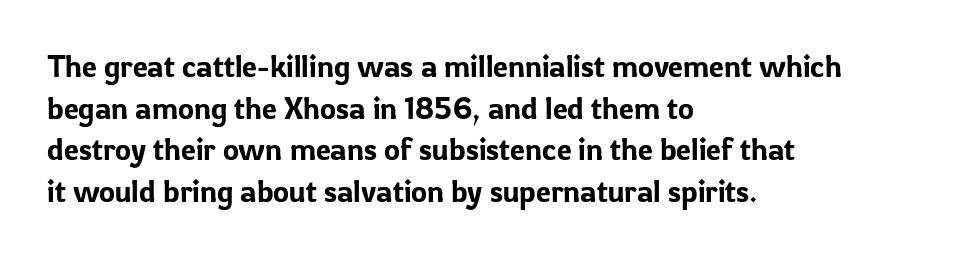
{"serif": "no", "italic": "no", "width": "normal", "stroke_contrast": "low", "x_height": "medium", "monospaced": "no", "underline": "no", "align": "left", "line_spacing": "normal", "line_spacing_ratio": 1.39, "letter_spacing": "normal", "letter_spacing_em": 0.0, "glyph_px": 30}
